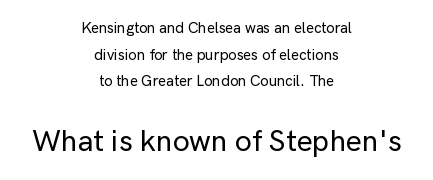
{"serif": "no", "italic": "no", "width": "normal", "stroke_contrast": "low", "x_height": "medium", "monospaced": "no", "underline": "no", "align": "center", "line_spacing_ratio": 1.78, "letter_spacing": "normal", "letter_spacing_em": 0.0, "larger_block": "second", "size_ratio": 2.0, "glyph_px": 30}
